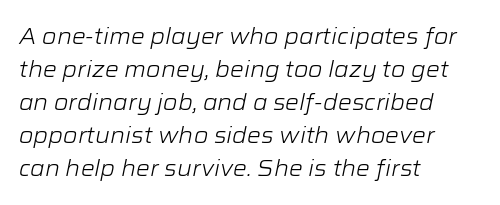
The image shows 22 px text type, italic (leaning right); set left-aligned, normal line spacing (1.5x), normal letter spacing, not underlined.
